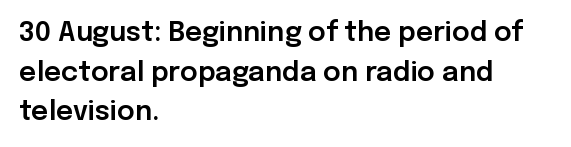
{"italic": "no", "underline": "no", "align": "left", "line_spacing": "normal", "line_spacing_ratio": 1.47, "letter_spacing": "normal", "letter_spacing_em": 0.0, "glyph_px": 27}
